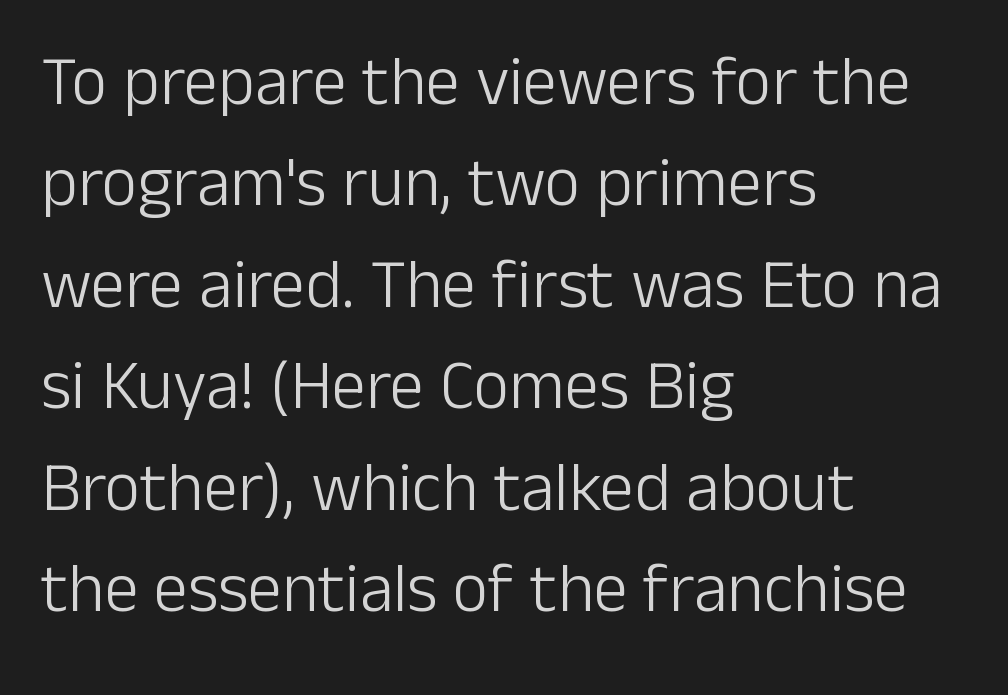
Q: Is the text bold? A: No.
Q: Is the text italic (slanted)? A: No, it is upright.
Q: Is the typeface a serif or a sans-serif typeface? A: Sans-serif.
Q: Is the text underlined? A: No.
Q: How is the paragraph aligned? A: Left-aligned.
Q: Is the spacing between letters normal or unusually wide? A: Normal.
Q: Is the spacing between lines tight, normal or loose? A: Normal.
Q: Width (condensed, normal, or wide)? A: Normal.
Q: Stroke contrast? A: Low.
Q: x-height? A: Medium.
Q: Monospaced? A: No.
